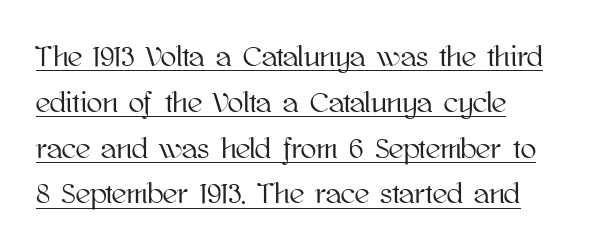
The image shows 29 px text type, upright; set normal line spacing (1.58x), normal letter spacing, underlined; high stroke contrast and a medium x-height.
